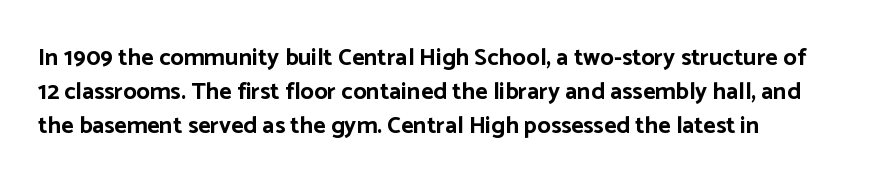
{"italic": "no", "bold": "yes", "underline": "no", "line_spacing": "normal", "line_spacing_ratio": 1.41, "letter_spacing": "normal", "letter_spacing_em": 0.0, "glyph_px": 24}
